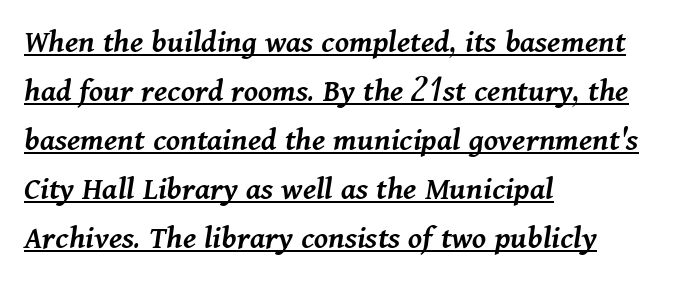
{"italic": "yes", "lean": "right", "slant_degrees": 11, "bold": "semi", "weight": "semibold", "width": "normal", "stroke_contrast": "medium", "x_height": "medium", "monospaced": "no", "underline": "yes", "align": "left", "line_spacing": "normal", "line_spacing_ratio": 1.44, "letter_spacing": "normal", "letter_spacing_em": 0.0, "glyph_px": 34}
